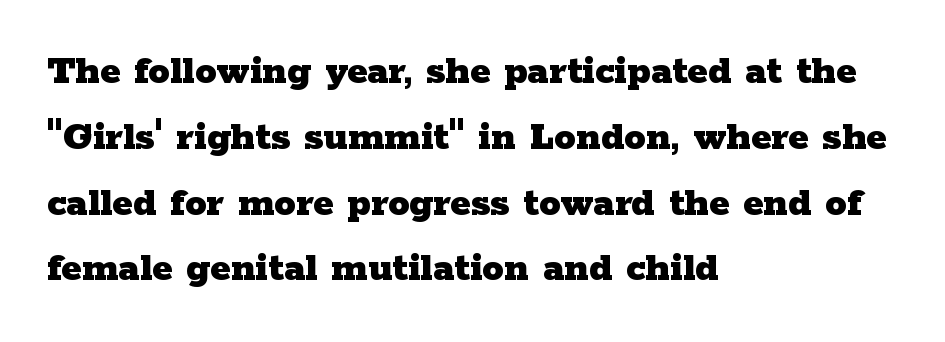
Q: Is the text bold? A: Yes.
Q: Is the text italic (slanted)? A: No, it is upright.
Q: Is the typeface a serif or a sans-serif typeface? A: Serif.
Q: Is the text underlined? A: No.
Q: How is the paragraph aligned? A: Left-aligned.
Q: Is the spacing between letters normal or unusually wide? A: Normal.
Q: Is the spacing between lines tight, normal or loose? A: Normal.
Q: Width (condensed, normal, or wide)? A: Wide.
Q: Stroke contrast? A: Low.
Q: x-height? A: Medium.
Q: Monospaced? A: No.
